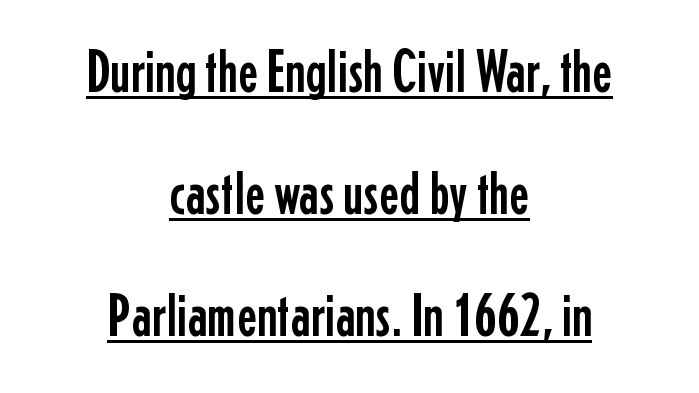
Q: Is the text italic (slanted)? A: No, it is upright.
Q: Is the typeface a serif or a sans-serif typeface? A: Sans-serif.
Q: Is the text underlined? A: Yes.
Q: How is the paragraph aligned? A: Centered.
Q: Is the spacing between letters normal or unusually wide? A: Normal.
Q: Is the spacing between lines tight, normal or loose? A: Loose.
Q: Width (condensed, normal, or wide)? A: Condensed.
Q: Stroke contrast? A: Low.
Q: x-height? A: Medium.
Q: Monospaced? A: No.
